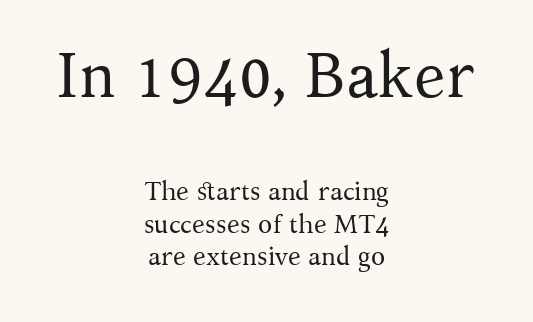
{"serif": "yes", "italic": "no", "bold": "no", "weight": "regular", "width": "normal", "stroke_contrast": "medium", "x_height": "medium", "monospaced": "no", "underline": "no", "align": "center", "line_spacing": "normal", "line_spacing_ratio": 1.26, "letter_spacing": "normal", "letter_spacing_em": 0.0, "larger_block": "first", "size_ratio": 2.46, "glyph_px": 64}
